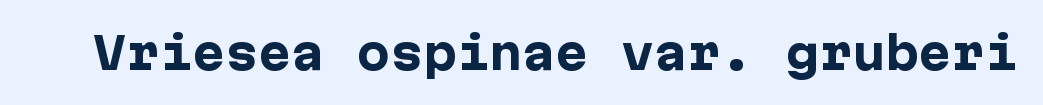
The image shows 44 px heavy sans-serif type, upright; set normal letter spacing, not underlined; low stroke contrast and a medium x-height.
